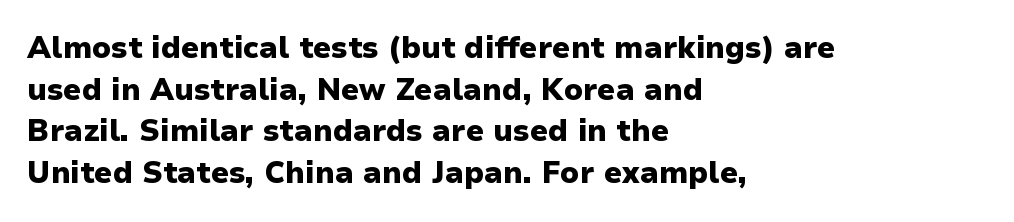
Q: Is the text bold? A: Yes.
Q: Is the text italic (slanted)? A: No, it is upright.
Q: Is the typeface a serif or a sans-serif typeface? A: Sans-serif.
Q: Is the text underlined? A: No.
Q: How is the paragraph aligned? A: Left-aligned.
Q: Is the spacing between letters normal or unusually wide? A: Normal.
Q: Is the spacing between lines tight, normal or loose? A: Normal.
Q: Width (condensed, normal, or wide)? A: Normal.
Q: Stroke contrast? A: Low.
Q: x-height? A: Medium.
Q: Monospaced? A: No.
